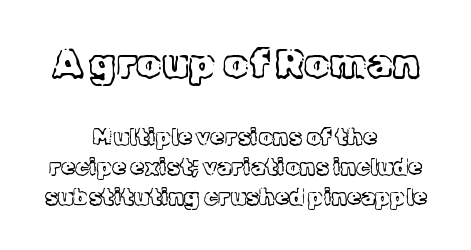
There is no visible air inserted between adjacent glyphs. The face used here appears at its bigger size in the upper chunk. Both edges are ragged and mirror each other, which tells us the setting is centered. One glance says typical: line gaps are just what's usual. Italic? Not at all — the glyphs are vertical.
